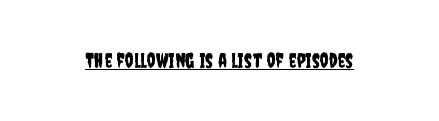
The letters stand upright; this is a roman face. Tracking here is standard; glyphs follow each other at the usual distance. Descenders here cross a horizontal rule under the line.
